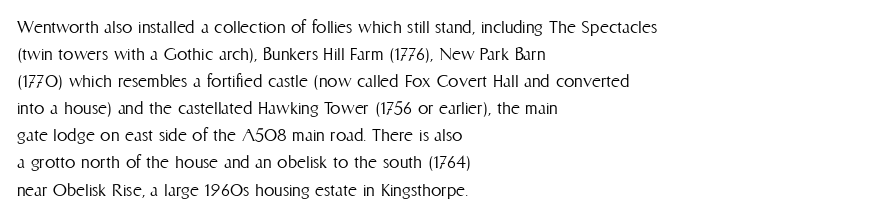
{"italic": "no", "bold": "no", "underline": "no", "align": "left", "line_spacing": "normal", "line_spacing_ratio": 1.29, "letter_spacing": "normal", "letter_spacing_em": 0.0, "glyph_px": 21}
